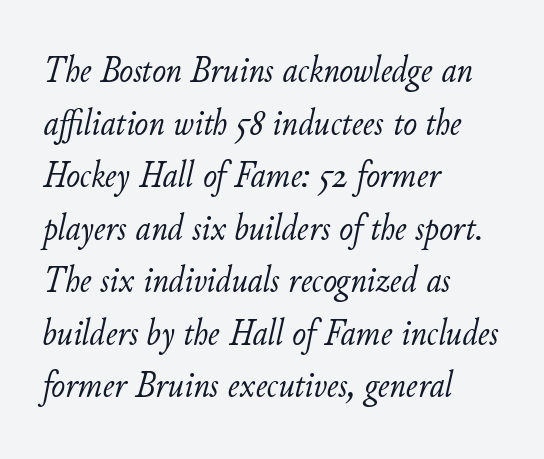
The image shows 37 px light type, italic (leaning right); set left-aligned, normal line spacing (1.42x), normal letter spacing, not underlined; low stroke contrast and a small x-height.
